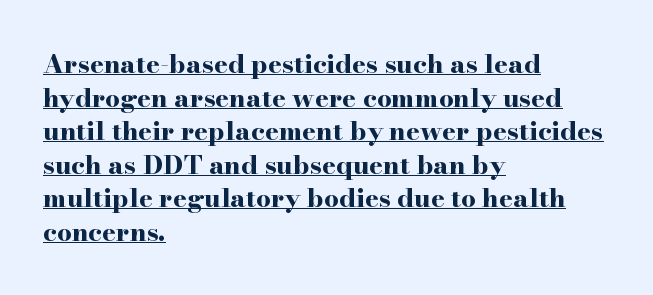
{"italic": "no", "bold": "yes", "underline": "yes", "align": "left", "line_spacing": "normal", "line_spacing_ratio": 1.29, "letter_spacing": "normal", "letter_spacing_em": 0.0, "glyph_px": 26}
